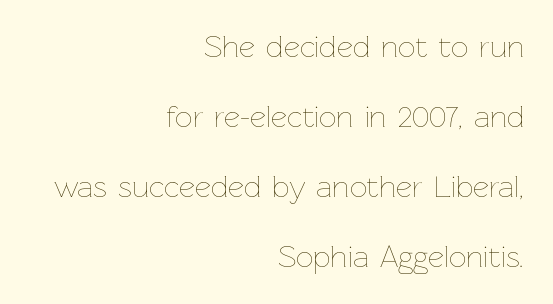
The face used here is proportionally spaced, like ordinary book or web type. How are the letters spaced? Ordinarily, with no added tracking. The axis of the letterforms is exactly vertical. Teacher's note: observe the even right margin — that is flush-right alignment. The rendering uses a large line-height, opening up the rows. The string is rendered with underlining switched off.
